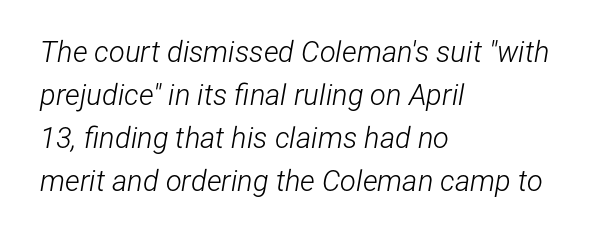
Q: Is the text bold? A: No.
Q: Is the text italic (slanted)? A: Yes, it leans right by about 12 degrees.
Q: Is the text underlined? A: No.
Q: How is the paragraph aligned? A: Left-aligned.
Q: Is the spacing between letters normal or unusually wide? A: Normal.
Q: Is the spacing between lines tight, normal or loose? A: Normal.
Q: Width (condensed, normal, or wide)? A: Condensed.
Q: Stroke contrast? A: Low.
Q: x-height? A: Medium.
Q: Monospaced? A: No.
